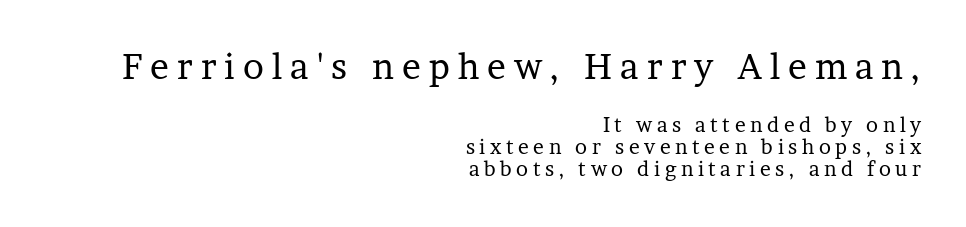
The image shows 35 px regular-weight serif type, upright; set right-aligned, tight line spacing (1.11x), unusually wide letter spacing (+0.23 em), not underlined; the first (top) block is 1.75x larger; low stroke contrast and a medium x-height.
